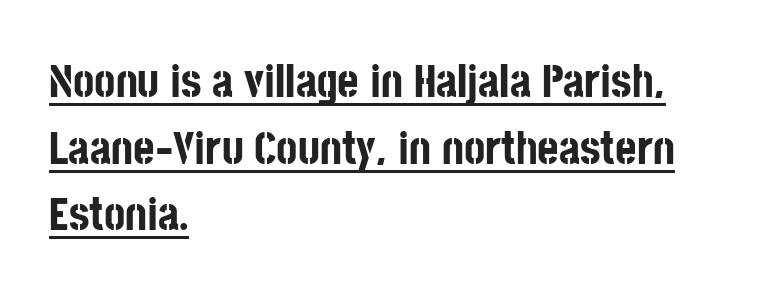
{"serif": "no", "italic": "no", "bold": "yes", "weight": "bold", "width": "condensed", "stroke_contrast": "low", "x_height": "large", "monospaced": "no", "underline": "yes", "align": "left", "line_spacing": "normal", "line_spacing_ratio": 1.45, "letter_spacing": "normal", "letter_spacing_em": 0.0, "glyph_px": 46}
